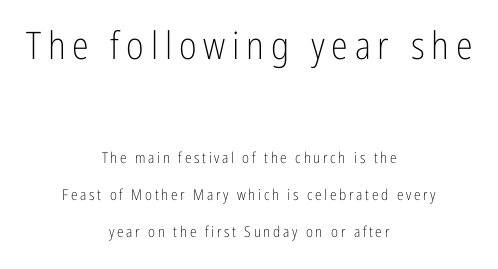
Q: Is the text bold? A: No.
Q: Is the text italic (slanted)? A: No, it is upright.
Q: Is the typeface a serif or a sans-serif typeface? A: Sans-serif.
Q: Is the text underlined? A: No.
Q: How is the paragraph aligned? A: Centered.
Q: Is the spacing between lines tight, normal or loose? A: Loose.
Q: Which block of text is set in a larger size, the first (top) or the second (bottom)? A: The first (top) one.
Q: Width (condensed, normal, or wide)? A: Condensed.
Q: Stroke contrast? A: Low.
Q: x-height? A: Medium.
Q: Monospaced? A: No.
